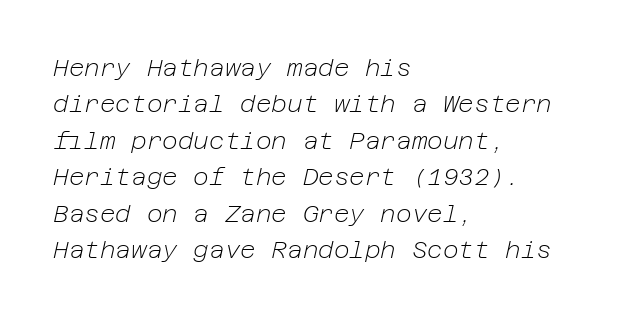
The image shows 24 px text type, italic (leaning right); set left-aligned, normal line spacing (1.52x), normal letter spacing, not underlined.
